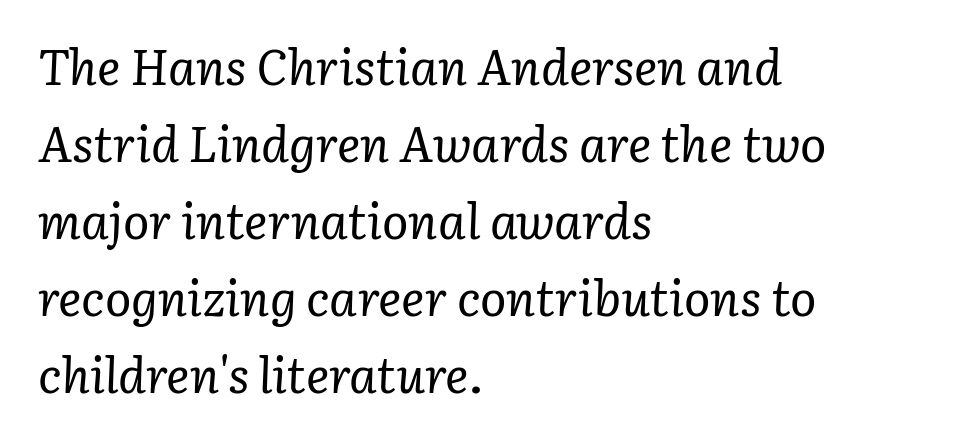
The block of text has a typical density, with ordinary space between rows. Slanted lettering throughout. The text block is weighted toward the left margin, trailing off unevenly rightward. Nothing heavy about these letters — not bold at all. Looks like regular typesetting: each glyph gets only the width it needs. The specimen omits any rule beneath the text block's lines.
